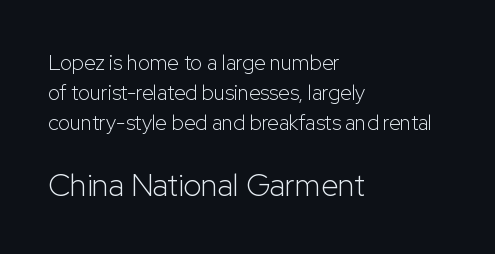
The image shows 31 px light sans-serif type, upright; set left-aligned, normal line spacing (1.44x), normal letter spacing, not underlined; the second (bottom) block is 1.48x larger; low stroke contrast and a medium x-height.
